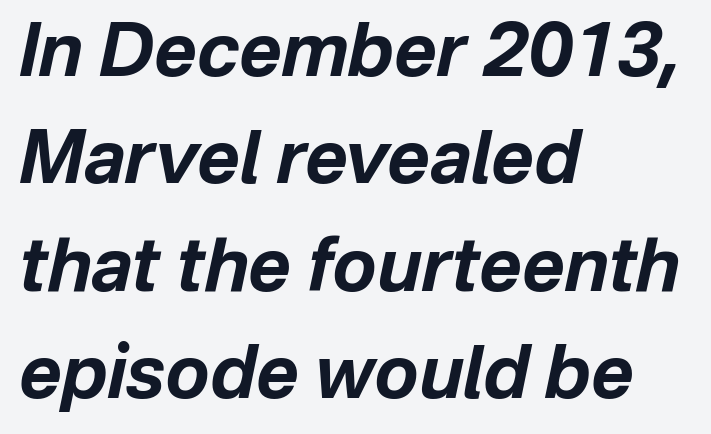
Q: Is the text bold? A: Yes.
Q: Is the text italic (slanted)? A: Yes, it leans right by about 12 degrees.
Q: Is the text underlined? A: No.
Q: How is the paragraph aligned? A: Left-aligned.
Q: Is the spacing between letters normal or unusually wide? A: Normal.
Q: Is the spacing between lines tight, normal or loose? A: Normal.
Q: Width (condensed, normal, or wide)? A: Normal.
Q: Stroke contrast? A: Low.
Q: x-height? A: Medium.
Q: Monospaced? A: No.
